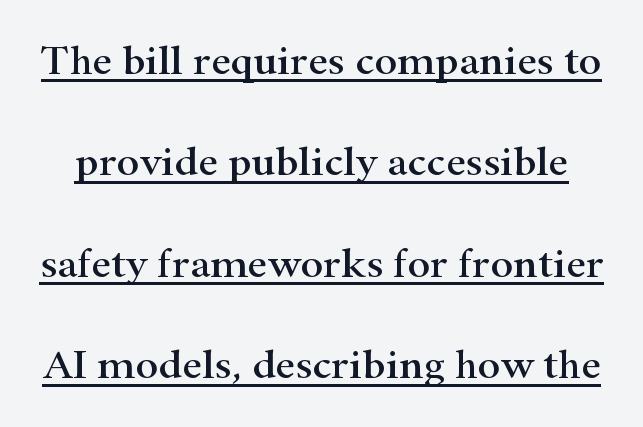
{"serif": "yes", "italic": "no", "width": "wide", "stroke_contrast": "high", "x_height": "small", "monospaced": "no", "underline": "yes", "line_spacing": "loose", "line_spacing_ratio": 2.36, "letter_spacing": "normal", "letter_spacing_em": 0.0, "glyph_px": 43}
